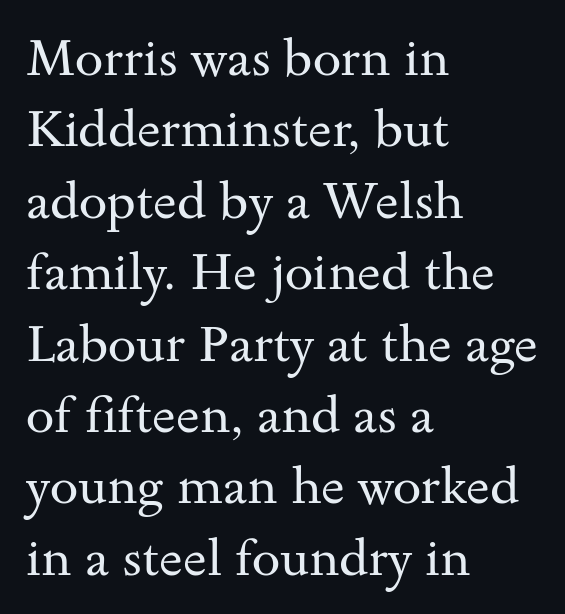
Q: Is the text bold? A: No.
Q: Is the text italic (slanted)? A: No, it is upright.
Q: Is the typeface a serif or a sans-serif typeface? A: Serif.
Q: Is the text underlined? A: No.
Q: How is the paragraph aligned? A: Left-aligned.
Q: Is the spacing between letters normal or unusually wide? A: Normal.
Q: Is the spacing between lines tight, normal or loose? A: Normal.
Q: Width (condensed, normal, or wide)? A: Wide.
Q: Stroke contrast? A: Medium.
Q: x-height? A: Small.
Q: Monospaced? A: No.
